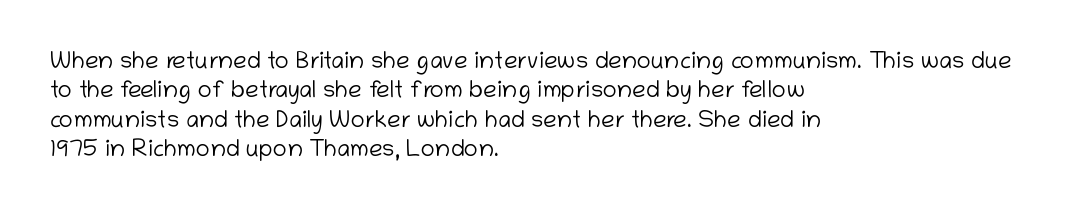
{"italic": "no", "bold": "no", "underline": "no", "align": "left", "line_spacing_ratio": 1.22, "letter_spacing": "normal", "letter_spacing_em": 0.0, "glyph_px": 24}
